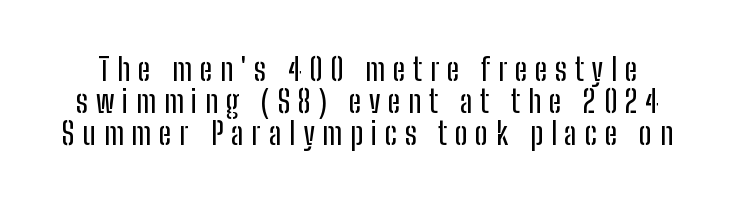
{"serif": "no", "italic": "no", "width": "condensed", "stroke_contrast": "low", "x_height": "medium", "monospaced": "no", "underline": "no", "line_spacing": "tight", "line_spacing_ratio": 1.04, "letter_spacing": "wide", "letter_spacing_em": 0.25, "glyph_px": 31}
